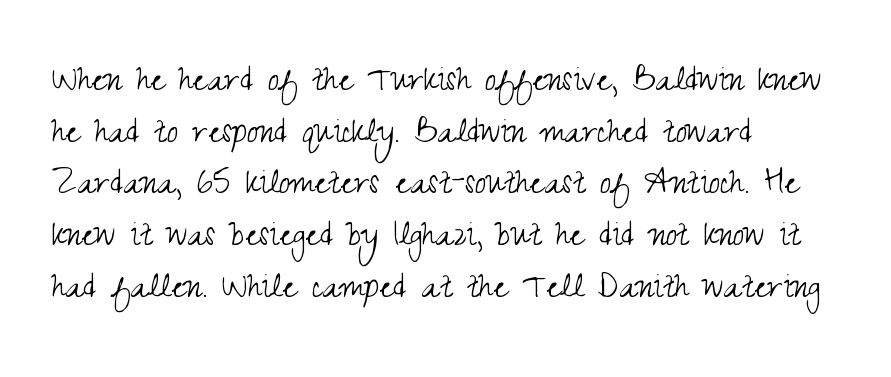
Unbolded letterforms with no extra heft. Vertical spacing — default. You can tell from the bare stems that sans-serif type was used. Leftover space on each line is placed entirely after the last word. Notice how the stems are strictly vertical — no italics here.
